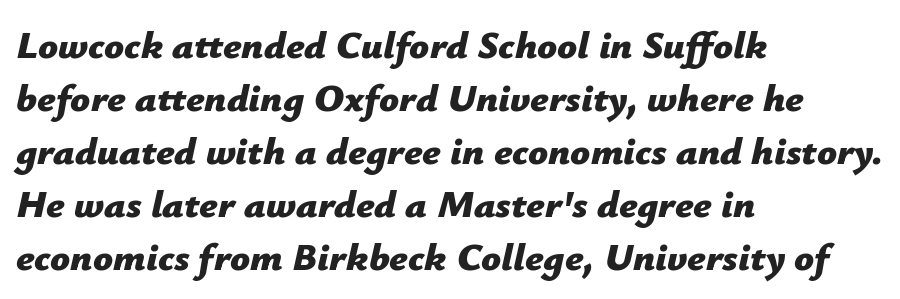
{"italic": "yes", "lean": "right", "slant_degrees": 12, "bold": "yes", "weight": "bold", "width": "normal", "stroke_contrast": "low", "x_height": "medium", "monospaced": "no", "underline": "no", "align": "left", "line_spacing": "normal", "line_spacing_ratio": 1.36, "letter_spacing": "normal", "letter_spacing_em": 0.0, "glyph_px": 39}
